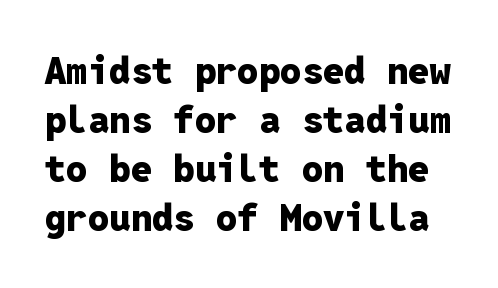
The letters stand upright; this is a roman face. Beneath every word, the page is bare. These lines are rendered in a fixed-pitch font. The line-height multiplier appears to be the usual default. The horizontal fit of the characters is conventional and even.
